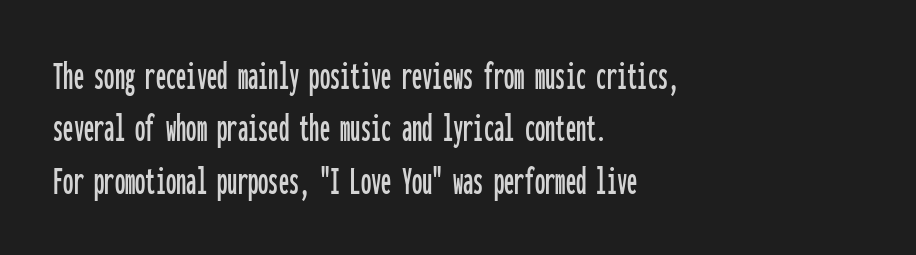
Q: Is the text italic (slanted)? A: No, it is upright.
Q: Is the typeface a serif or a sans-serif typeface? A: Sans-serif.
Q: Is the text underlined? A: No.
Q: How is the paragraph aligned? A: Left-aligned.
Q: Is the spacing between letters normal or unusually wide? A: Normal.
Q: Is the spacing between lines tight, normal or loose? A: Normal.
Q: Width (condensed, normal, or wide)? A: Condensed.
Q: Stroke contrast? A: Low.
Q: x-height? A: Medium.
Q: Monospaced? A: Yes.
